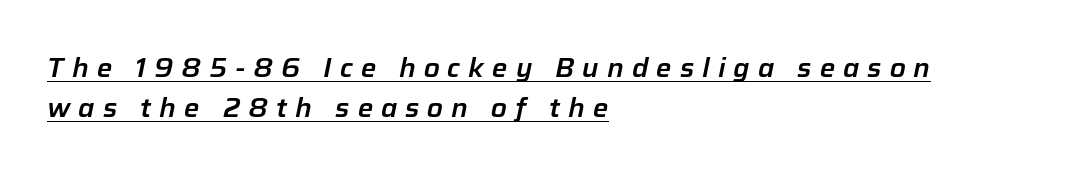
{"italic": "yes", "lean": "right", "slant_degrees": 12, "underline": "yes", "align": "left", "line_spacing": "normal", "line_spacing_ratio": 1.54, "letter_spacing": "wide", "letter_spacing_em": 0.31, "glyph_px": 26}
